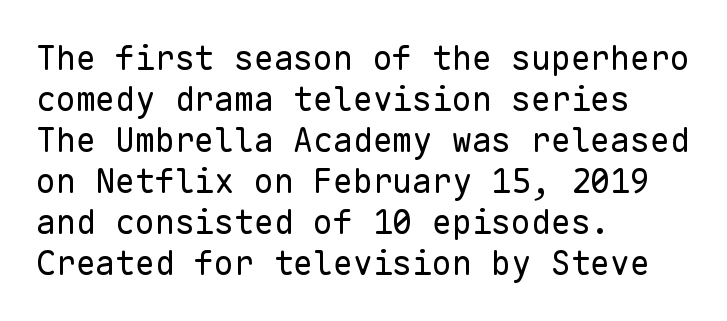
The image shows 33 px regular-weight sans-serif type, upright, monospaced; set left-aligned, line spacing 1.24x, normal letter spacing, not underlined; low stroke contrast and a medium x-height.
